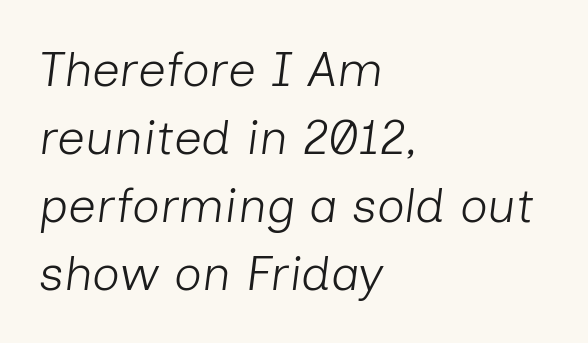
{"italic": "yes", "lean": "right", "slant_degrees": 7, "bold": "no", "weight": "light", "width": "normal", "stroke_contrast": "low", "x_height": "medium", "monospaced": "no", "underline": "no", "align": "left", "line_spacing": "normal", "line_spacing_ratio": 1.39, "letter_spacing": "normal", "letter_spacing_em": 0.0, "glyph_px": 49}
